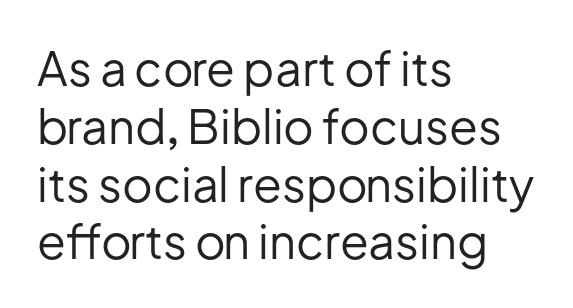
{"serif": "no", "italic": "no", "bold": "no", "weight": "regular", "width": "normal", "stroke_contrast": "low", "x_height": "medium", "monospaced": "no", "underline": "no", "align": "left", "line_spacing_ratio": 1.23, "letter_spacing": "normal", "letter_spacing_em": 0.0, "glyph_px": 47}
